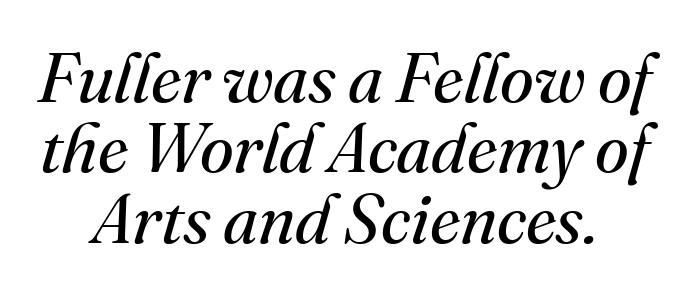
{"serif": "yes", "italic": "yes", "lean": "right", "slant_degrees": 16, "bold": "no", "weight": "regular", "width": "normal", "stroke_contrast": "medium", "x_height": "small", "monospaced": "no", "underline": "no", "line_spacing": "tight", "line_spacing_ratio": 1.02, "letter_spacing": "normal", "letter_spacing_em": 0.0, "glyph_px": 69}
